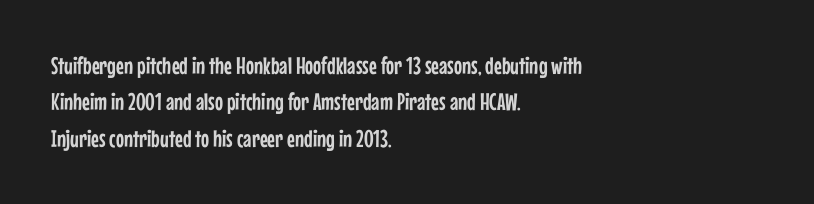
Q: Is the text italic (slanted)? A: No, it is upright.
Q: Is the text underlined? A: No.
Q: How is the paragraph aligned? A: Left-aligned.
Q: Is the spacing between letters normal or unusually wide? A: Normal.
Q: Is the spacing between lines tight, normal or loose? A: Normal.
